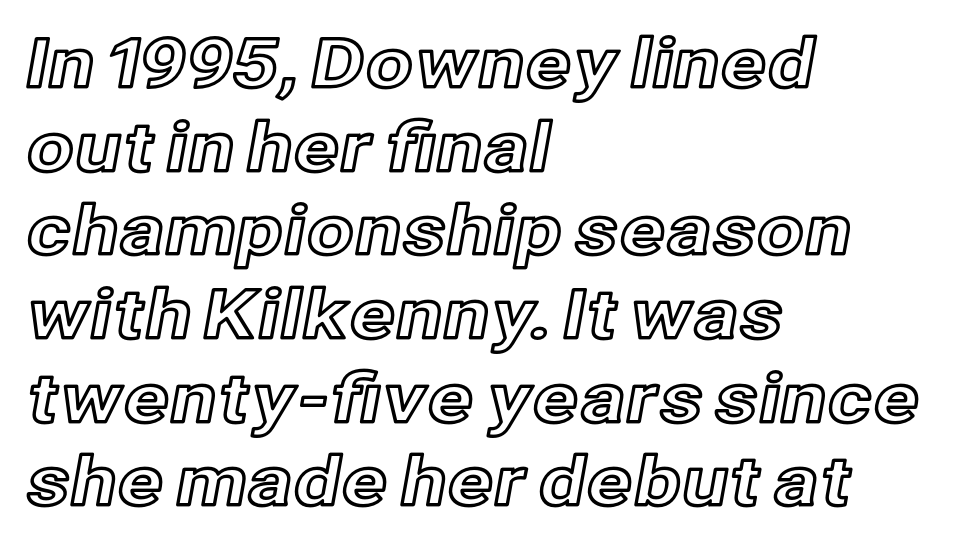
{"width": "normal", "x_height": "medium", "monospaced": "no", "underline": "no", "align": "left", "line_spacing_ratio": 1.23, "letter_spacing": "normal", "letter_spacing_em": 0.0, "glyph_px": 68}
